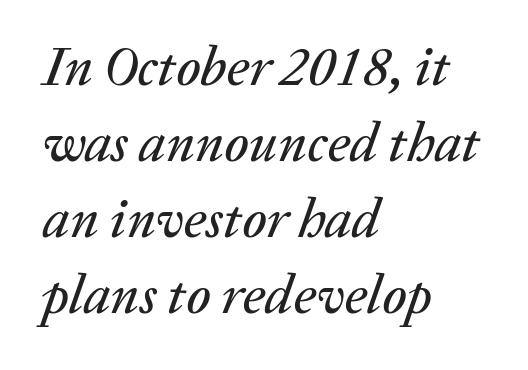
The image shows 55 px text type, italic (leaning right); set left-aligned, normal line spacing (1.38x), normal letter spacing, not underlined; low stroke contrast and a medium x-height.
